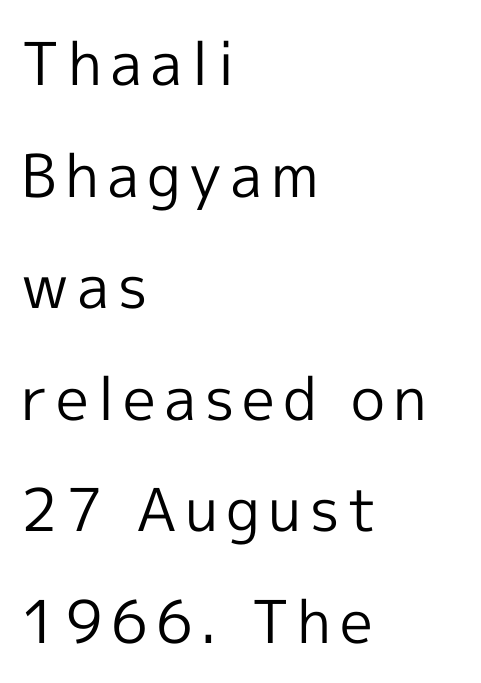
{"serif": "no", "italic": "no", "bold": "no", "weight": "regular", "width": "normal", "x_height": "medium", "monospaced": "no", "underline": "no", "align": "left", "line_spacing_ratio": 1.89, "glyph_px": 59}
